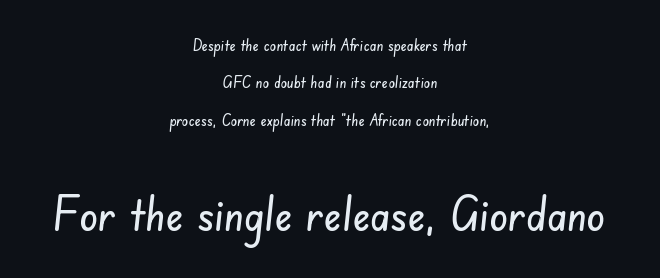
Q: Is the typeface a serif or a sans-serif typeface? A: Sans-serif.
Q: Is the text underlined? A: No.
Q: How is the paragraph aligned? A: Centered.
Q: Is the spacing between letters normal or unusually wide? A: Normal.
Q: Is the spacing between lines tight, normal or loose? A: Loose.
Q: Which block of text is set in a larger size, the first (top) or the second (bottom)? A: The second (bottom) one.
Q: Width (condensed, normal, or wide)? A: Condensed.
Q: Stroke contrast? A: Low.
Q: x-height? A: Small.
Q: Monospaced? A: No.
